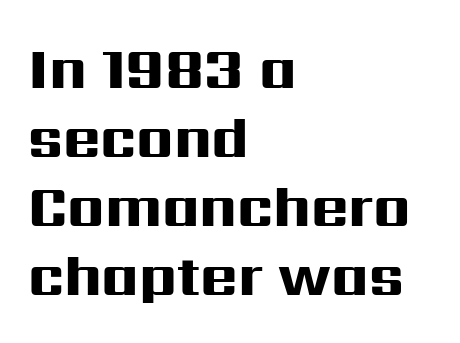
{"serif": "no", "italic": "no", "bold": "yes", "weight": "heavy", "width": "wide", "stroke_contrast": "high", "x_height": "medium", "monospaced": "no", "underline": "no", "align": "left", "line_spacing_ratio": 1.21, "letter_spacing": "normal", "letter_spacing_em": 0.0, "glyph_px": 57}
